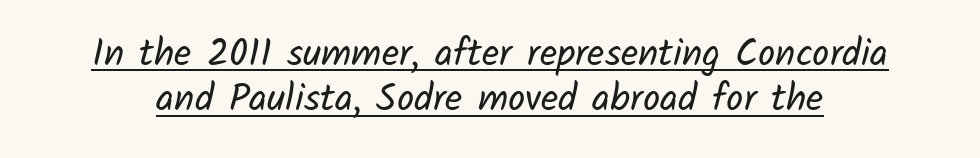
The image shows 38 px regular-weight sans-serif type; set line spacing 1.19x, normal letter spacing, underlined; low stroke contrast and a medium x-height.
